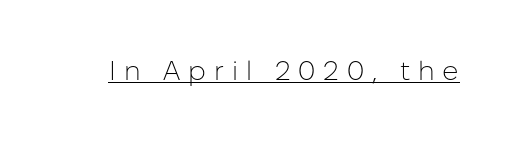
Descenders here cross a horizontal rule under the line. Ascenders rise straight up at ninety degrees. Someone cranked the tracking dial way up on this one. On a weight scale, this lands at 450 or below.
